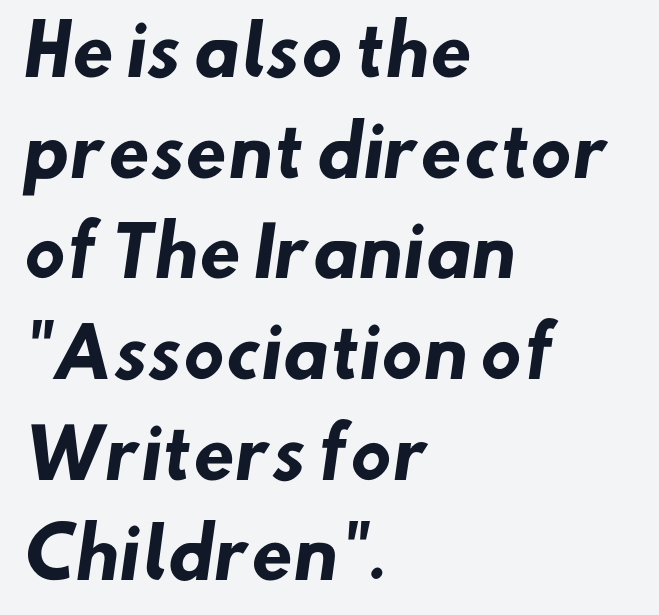
The image shows 68 px heavy sans-serif type; set left-aligned, normal line spacing (1.48x), normal letter spacing, not underlined; low stroke contrast and a small x-height.
